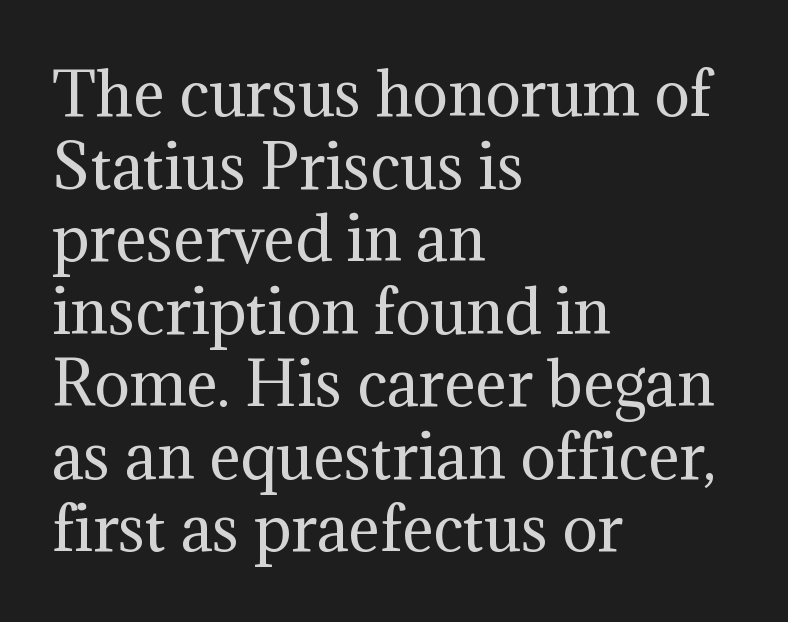
The image shows 59 px regular-weight serif type, upright; set left-aligned, line spacing 1.23x, normal letter spacing, not underlined; medium stroke contrast and a medium x-height.
